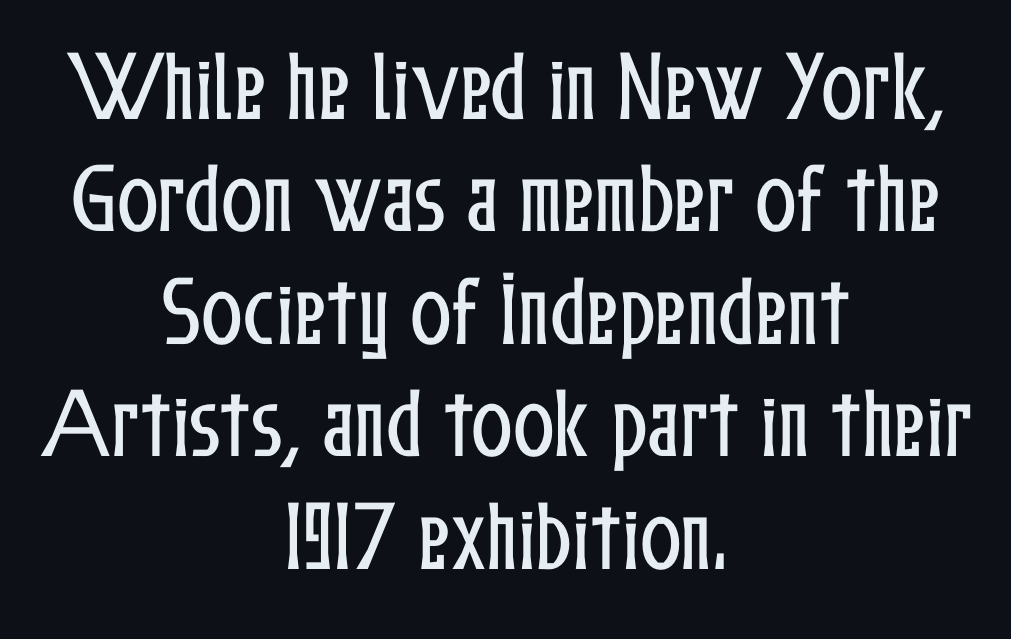
{"italic": "no", "width": "condensed", "stroke_contrast": "low", "x_height": "medium", "monospaced": "no", "underline": "no", "align": "center", "line_spacing": "normal", "line_spacing_ratio": 1.46, "letter_spacing": "normal", "letter_spacing_em": 0.0, "glyph_px": 77}
